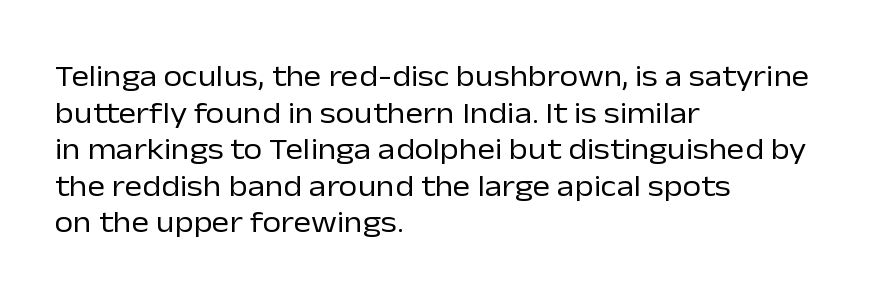
{"serif": "no", "italic": "no", "bold": "no", "weight": "regular", "width": "normal", "stroke_contrast": "low", "x_height": "medium", "monospaced": "no", "underline": "no", "align": "left", "line_spacing_ratio": 1.22, "letter_spacing": "normal", "letter_spacing_em": 0.0, "glyph_px": 30}
